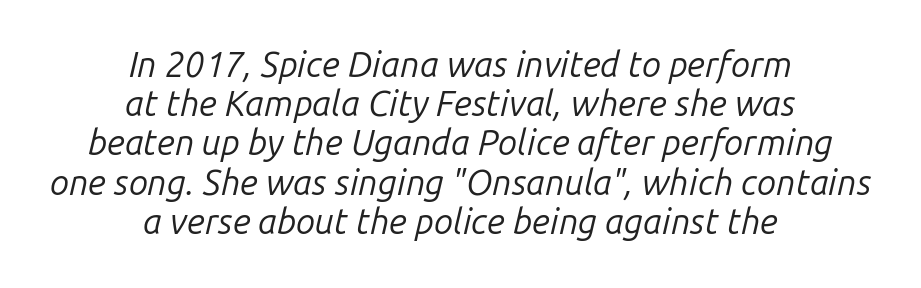
The image shows 35 px regular-weight type, italic (leaning right); set centered, tight line spacing (1.12x), normal letter spacing, not underlined; low stroke contrast and a medium x-height.
